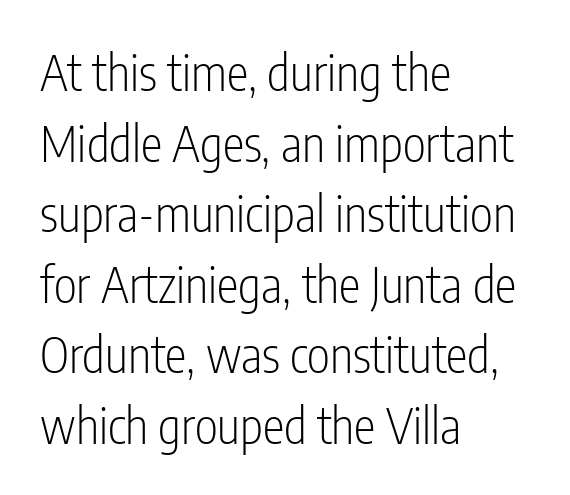
This rendering employs a face without finishing strokes, i.e., a sans-serif. Rendered with straight, roman letterforms. These lines sit exactly where default settings would place them. Think of a printed novel: that variable character pitch is what you see here. The specimen omits any rule beneath the text block's lines. If you drew a ruler down the left edge, every line would touch it.
